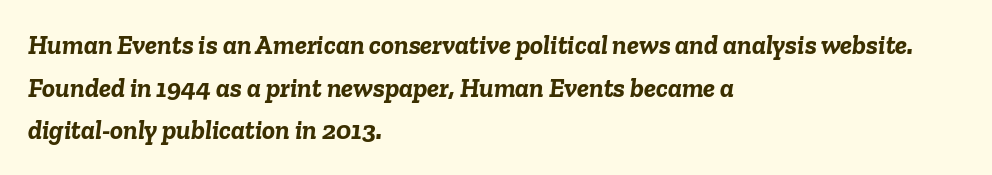
The image shows 27 px bold type, italic (leaning right); set left-aligned, normal line spacing (1.58x), normal letter spacing, not underlined.
